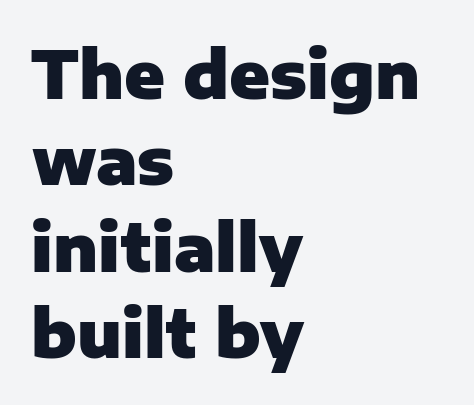
If you drew a ruler down the left edge, every line would touch it. Each new line begins a customary step beneath the previous one. You could not count columns in this text — the font is proportionally spaced. Serif or sans? Sans — the stroke terminals are bare.
